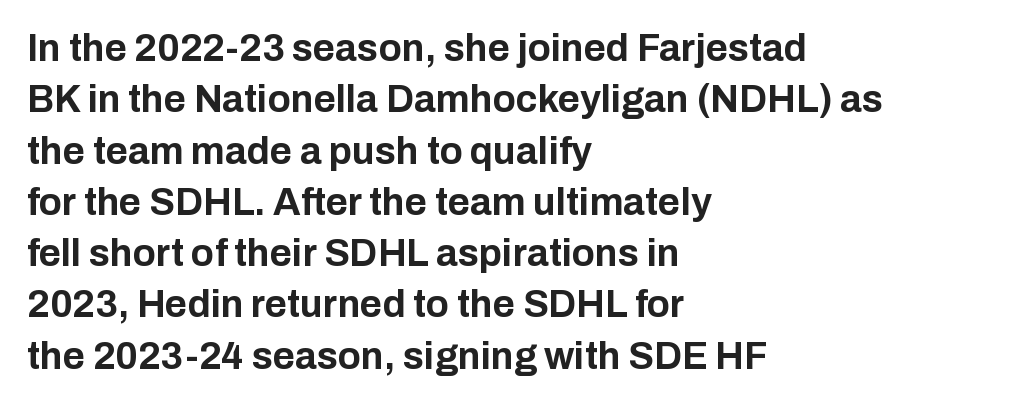
The image shows 38 px bold sans-serif type, upright; set left-aligned, normal line spacing (1.35x), normal letter spacing, not underlined; low stroke contrast and a medium x-height.
